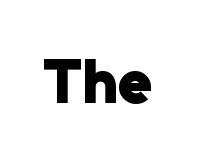
{"serif": "no", "italic": "no", "bold": "yes", "weight": "heavy", "width": "normal", "stroke_contrast": "low", "x_height": "medium", "monospaced": "no", "underline": "no", "letter_spacing": "normal", "letter_spacing_em": 0.0, "glyph_px": 63}
